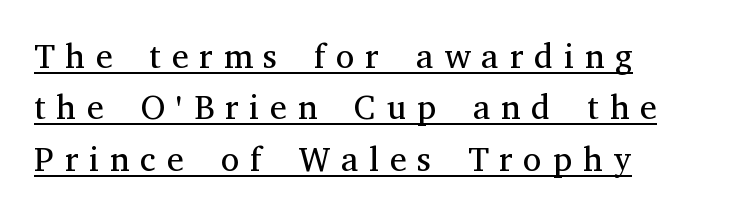
{"serif": "yes", "italic": "no", "bold": "no", "weight": "regular", "width": "normal", "stroke_contrast": "medium", "x_height": "medium", "monospaced": "no", "underline": "yes", "line_spacing": "normal", "line_spacing_ratio": 1.51, "letter_spacing": "wide", "letter_spacing_em": 0.32, "glyph_px": 34}
